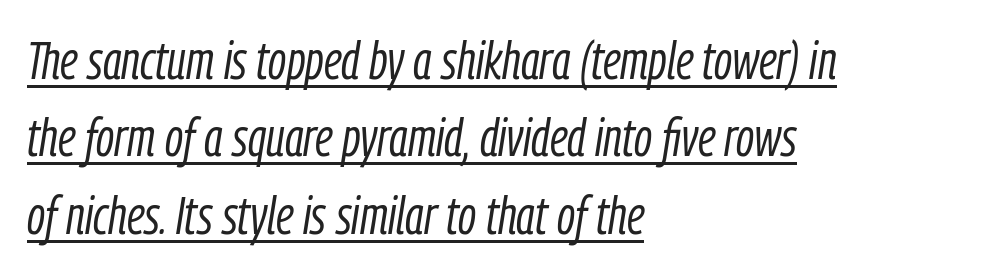
The image shows 53 px light, condensed type, italic (leaning right); set left-aligned, normal line spacing (1.46x), normal letter spacing, underlined; low stroke contrast and a medium x-height.
